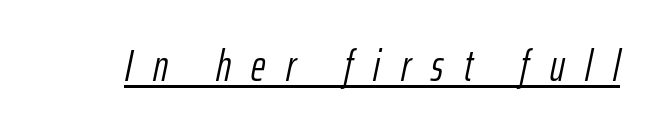
The image shows 44 px light, condensed type, italic (leaning right); set unusually wide letter spacing (+0.47 em), underlined; low stroke contrast and a medium x-height.
